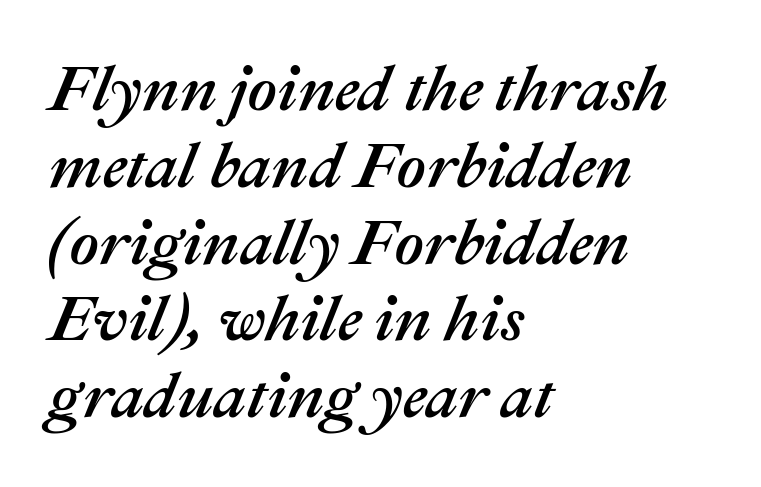
{"italic": "yes", "lean": "right", "slant_degrees": 22, "width": "normal", "stroke_contrast": "medium", "x_height": "medium", "monospaced": "no", "underline": "no", "align": "left", "line_spacing_ratio": 1.2, "letter_spacing": "normal", "letter_spacing_em": 0.0, "glyph_px": 64}
